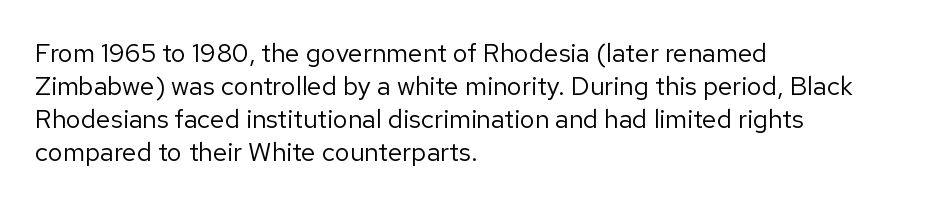
{"italic": "no", "bold": "no", "underline": "no", "align": "left", "line_spacing": "normal", "line_spacing_ratio": 1.27, "letter_spacing": "normal", "letter_spacing_em": 0.0, "glyph_px": 26}
